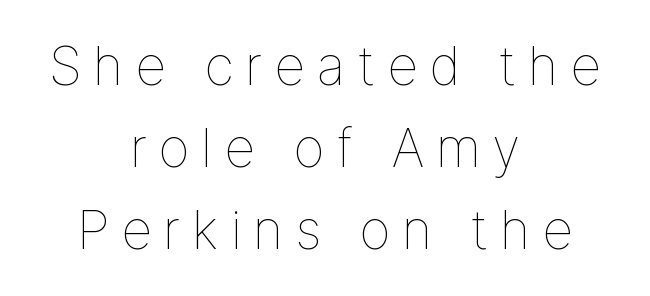
The image shows 54 px thin type, upright; set centered, normal line spacing (1.52x), unusually wide letter spacing (+0.21 em), not underlined; low stroke contrast and a medium x-height.
